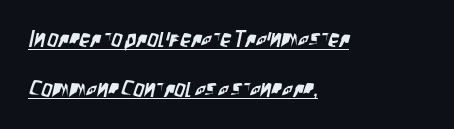
The image shows 22 px text type; set left-aligned, loose line spacing (2.26x), normal letter spacing, underlined.
